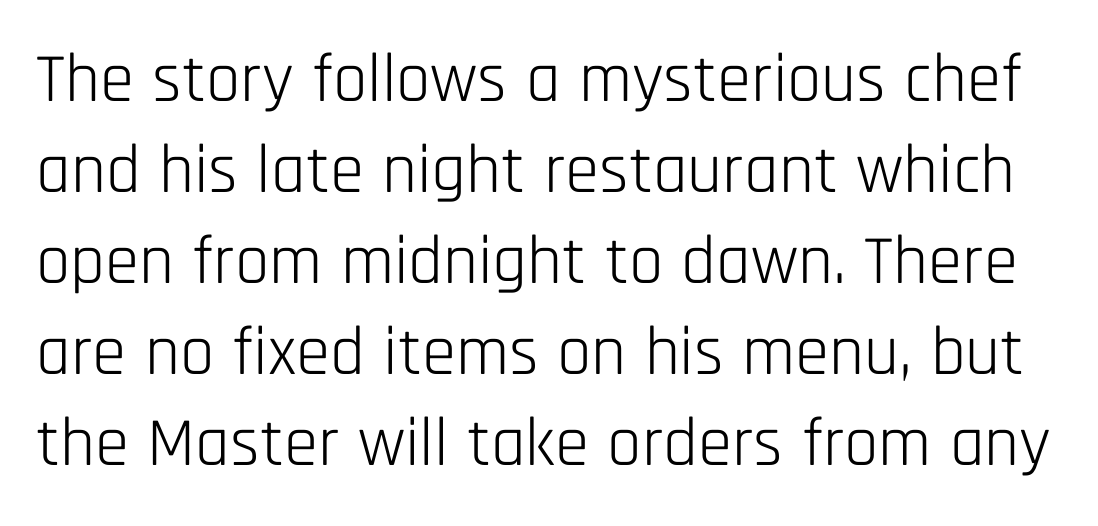
The image shows 69 px light, condensed sans-serif type, upright; set normal line spacing (1.32x), normal letter spacing, not underlined; low stroke contrast and a large x-height.
